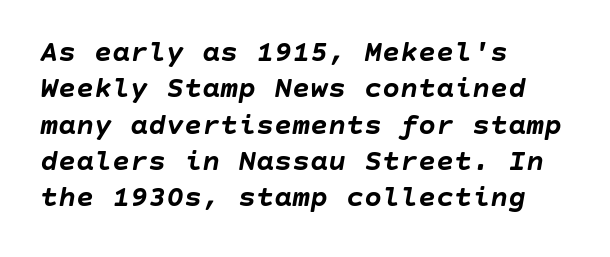
Descender tails drop into unmarked territory. Weight: bold. Is the type slanted? Yes — the strokes lean at a clear angle. Spacing between characters is what you'd get straight out of the box.
